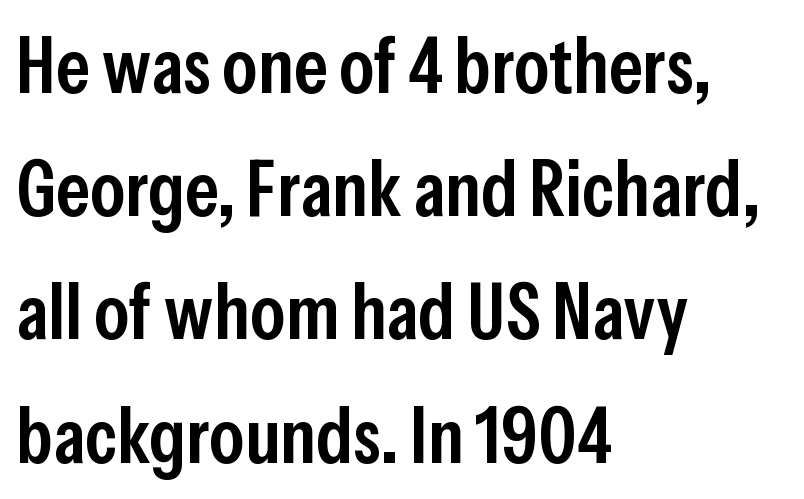
Horizontal alignment here is leftward, the default for most running prose. Looks like regular typesetting: each glyph gets only the width it needs. Each letter's strokes conclude bluntly, with no projecting serifs. The lines sit at an ordinary, default distance from one another. Look at the stroke-to-counter ratio: somewhat heavy, a semibold.
